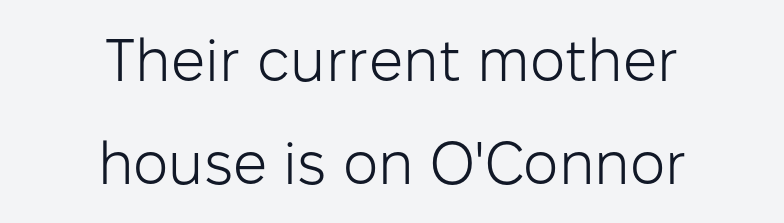
{"serif": "no", "italic": "no", "bold": "no", "weight": "light", "width": "normal", "stroke_contrast": "low", "x_height": "medium", "monospaced": "no", "underline": "no", "align": "center", "line_spacing_ratio": 1.71, "letter_spacing": "normal", "letter_spacing_em": 0.0, "glyph_px": 60}
